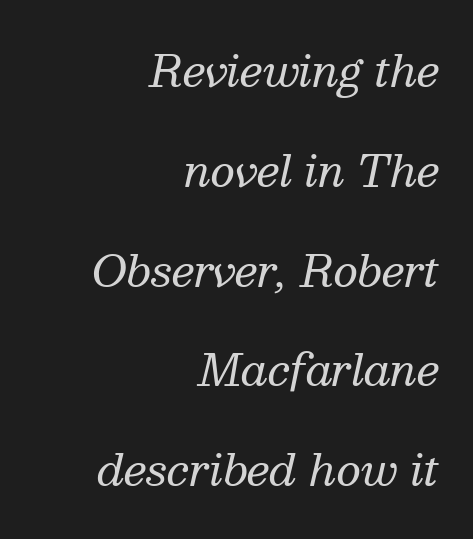
{"serif": "yes", "italic": "yes", "lean": "right", "slant_degrees": 13, "bold": "no", "weight": "regular", "width": "normal", "stroke_contrast": "medium", "x_height": "medium", "monospaced": "no", "underline": "no", "align": "right", "line_spacing": "loose", "line_spacing_ratio": 2.32, "letter_spacing": "normal", "letter_spacing_em": 0.0, "glyph_px": 43}
